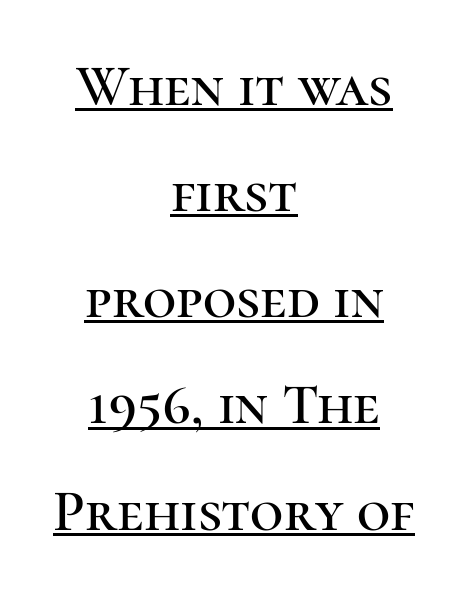
{"serif": "yes", "italic": "no", "width": "normal", "stroke_contrast": "high", "x_height": "medium", "monospaced": "no", "underline": "yes", "align": "center", "line_spacing_ratio": 1.83, "letter_spacing": "normal", "letter_spacing_em": 0.0, "glyph_px": 58}
